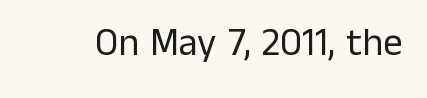
The image shows 39 px regular-weight sans-serif type, upright; set normal letter spacing, not underlined; low stroke contrast and a medium x-height.
